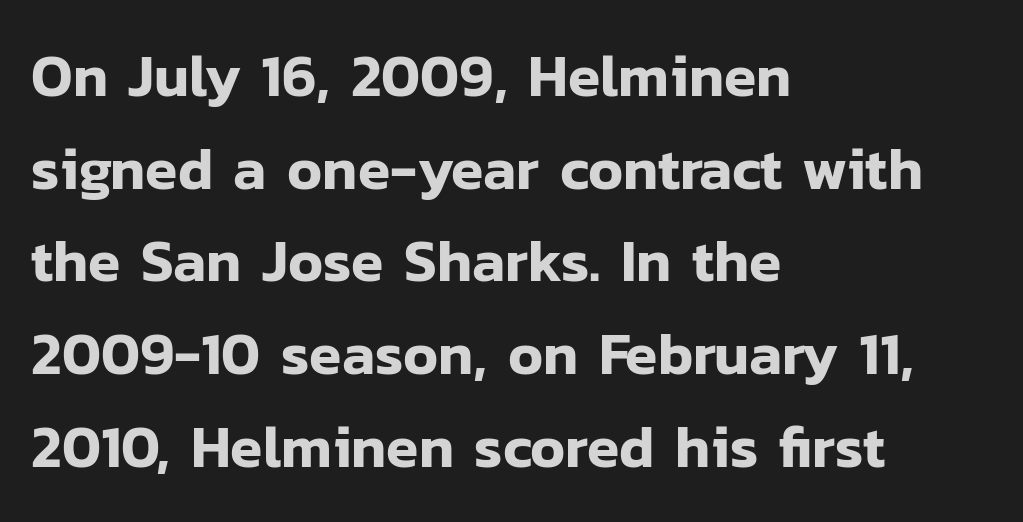
{"serif": "no", "italic": "no", "width": "normal", "stroke_contrast": "low", "x_height": "medium", "monospaced": "no", "underline": "no", "align": "left", "line_spacing": "normal", "line_spacing_ratio": 1.57, "letter_spacing": "normal", "letter_spacing_em": 0.0, "glyph_px": 59}
